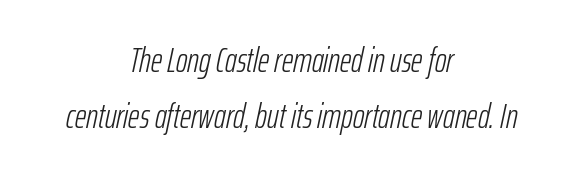
{"italic": "yes", "lean": "right", "slant_degrees": 12, "bold": "no", "weight": "light", "width": "condensed", "stroke_contrast": "low", "x_height": "medium", "monospaced": "no", "underline": "no", "align": "center", "line_spacing": "normal", "line_spacing_ratio": 1.6, "letter_spacing": "normal", "letter_spacing_em": 0.0, "glyph_px": 35}
